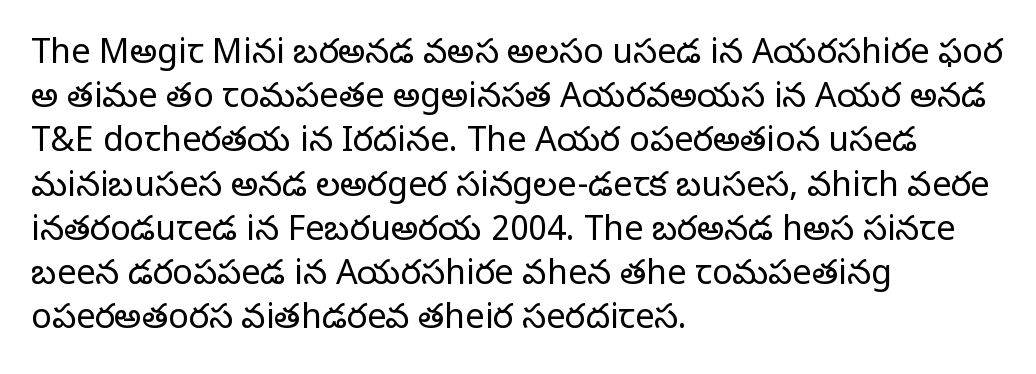
The image shows 34 px regular-weight serif type, upright; set left-aligned, normal line spacing (1.3x), normal letter spacing, not underlined; low stroke contrast and a large x-height.
